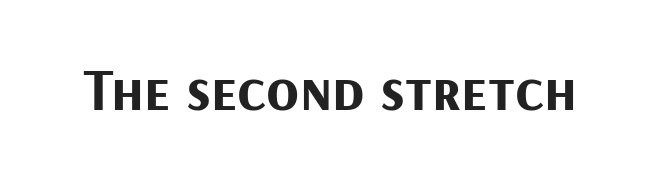
Q: Is the text bold? A: Yes.
Q: Is the text italic (slanted)? A: No, it is upright.
Q: Is the typeface a serif or a sans-serif typeface? A: Sans-serif.
Q: Is the text underlined? A: No.
Q: Is the spacing between letters normal or unusually wide? A: Normal.
Q: Width (condensed, normal, or wide)? A: Normal.
Q: Stroke contrast? A: Medium.
Q: x-height? A: Medium.
Q: Monospaced? A: No.
